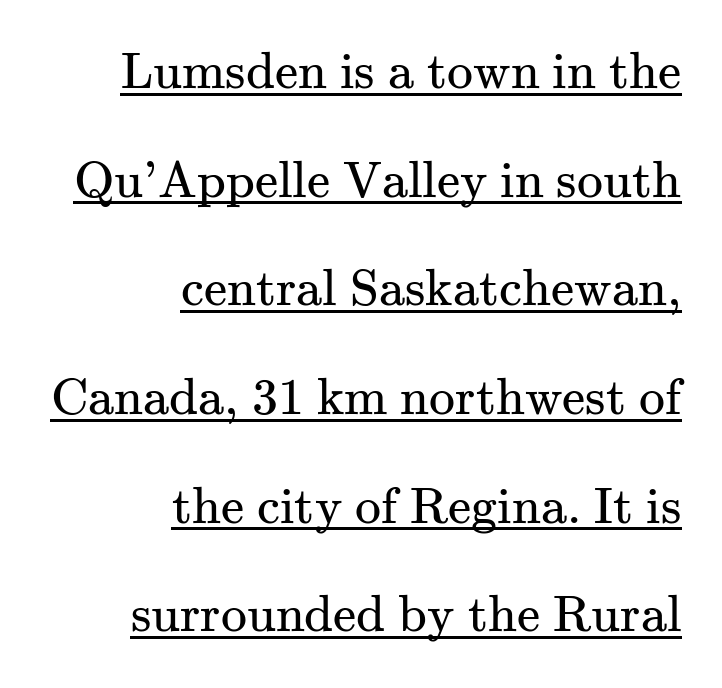
Q: Is the text bold? A: No.
Q: Is the text italic (slanted)? A: No, it is upright.
Q: Is the typeface a serif or a sans-serif typeface? A: Serif.
Q: Is the text underlined? A: Yes.
Q: How is the paragraph aligned? A: Right-aligned.
Q: Is the spacing between letters normal or unusually wide? A: Normal.
Q: Is the spacing between lines tight, normal or loose? A: Loose.
Q: Width (condensed, normal, or wide)? A: Normal.
Q: Stroke contrast? A: Medium.
Q: x-height? A: Small.
Q: Monospaced? A: No.
